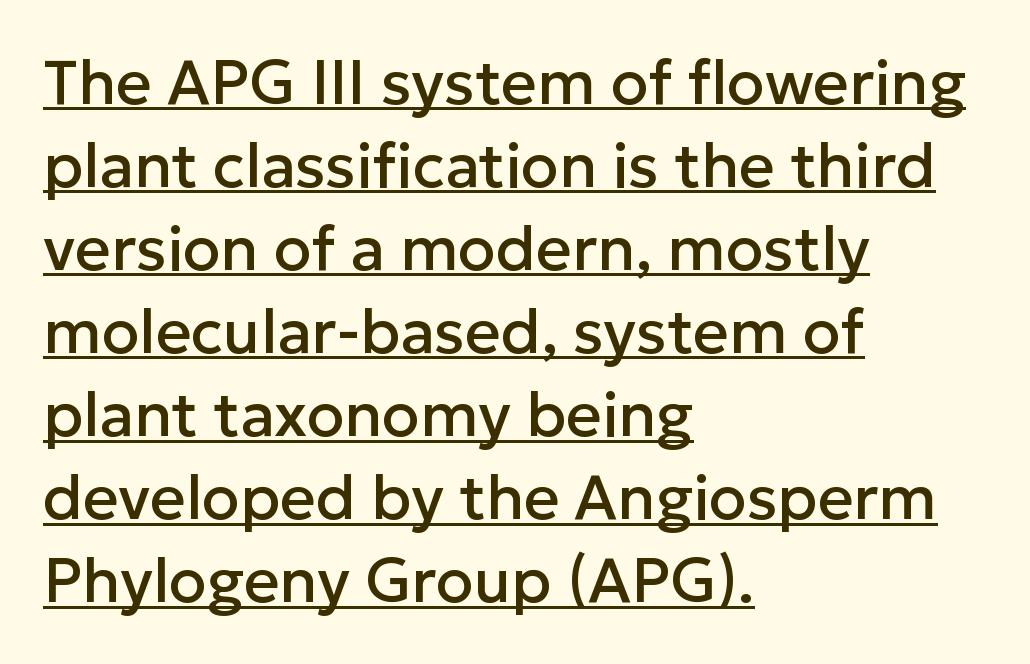
Vertical strokes here are truly vertical. Baseline-to-baseline distance is the conventional proportion of letter height. Caption: standard tracking, unaltered. Each letter's strokes conclude bluntly, with no projecting serifs. Spacing verdict: proportional, widths tailored to each character. A typographer would call this underscored text.
